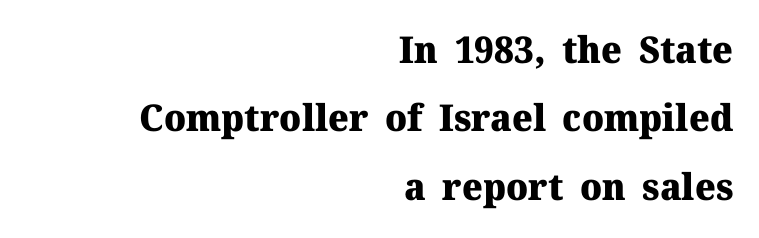
The image shows 37 px heavy serif type, upright; set right-aligned, line spacing 1.85x, normal letter spacing, not underlined; medium stroke contrast and a medium x-height.
